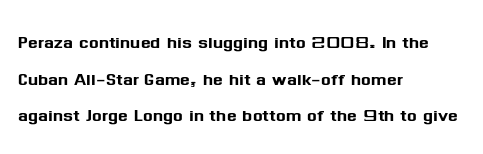
Rendered with straight, roman letterforms. Notice how the passage keeps a crisp vertical edge on the left only. A typesetter would call this leading conventional body-copy spacing. Is the letter spacing exaggerated? No — it looks like the ordinary default.
